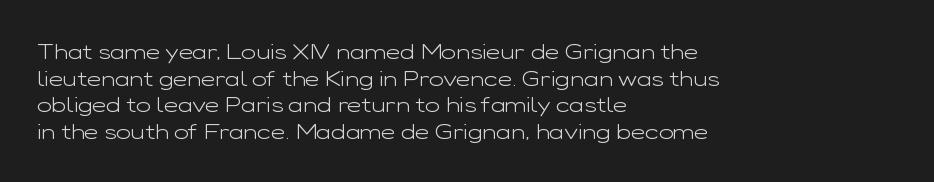
The face used here is rendered with its standard letterfit. The rag falls on the right side of this text block. The typeface has the unassuming heft of standard copy or less. Italic: no, the glyphs are upright roman.
